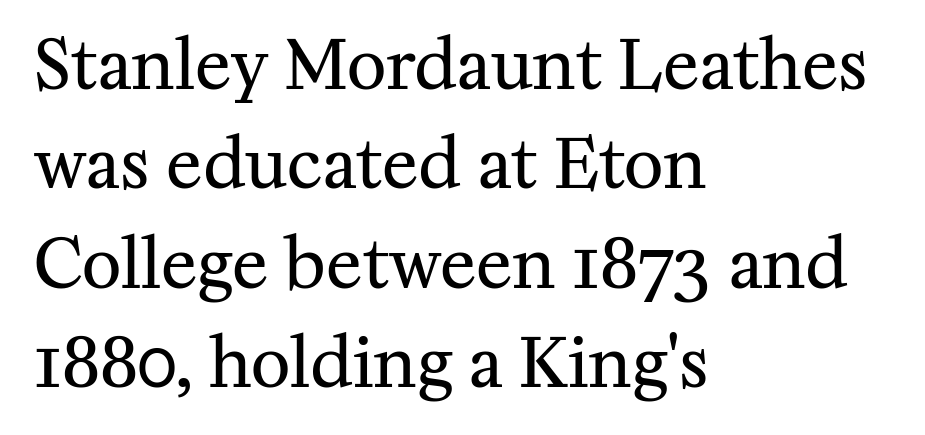
{"serif": "yes", "italic": "no", "bold": "no", "weight": "regular", "width": "normal", "stroke_contrast": "medium", "x_height": "medium", "monospaced": "no", "underline": "no", "align": "left", "line_spacing": "normal", "line_spacing_ratio": 1.46, "letter_spacing": "normal", "letter_spacing_em": 0.0, "glyph_px": 68}
